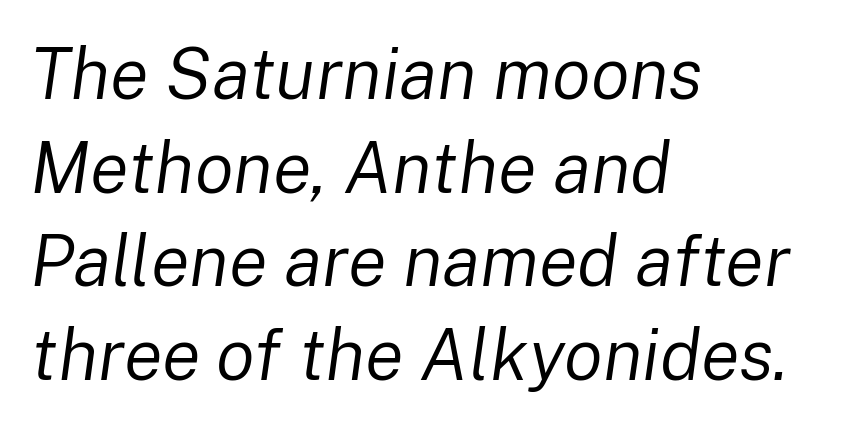
Here the designer chose a conventional face with non-uniform glyph widths. A bare baseline throughout the passage. Observe the ordinary spacing: letters are neighbours, not strangers. Caption: face not bold, strokes unweighted.
